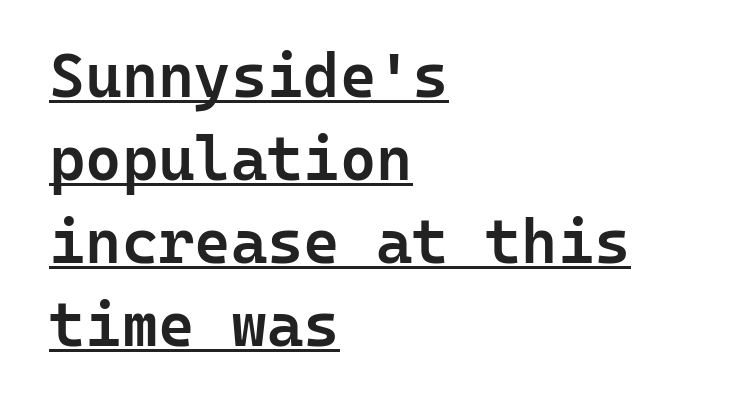
{"serif": "no", "italic": "no", "bold": "semi", "weight": "semibold", "width": "normal", "stroke_contrast": "low", "x_height": "medium", "monospaced": "yes", "underline": "yes", "align": "left", "line_spacing": "normal", "line_spacing_ratio": 1.34, "letter_spacing": "normal", "letter_spacing_em": 0.0, "glyph_px": 62}
